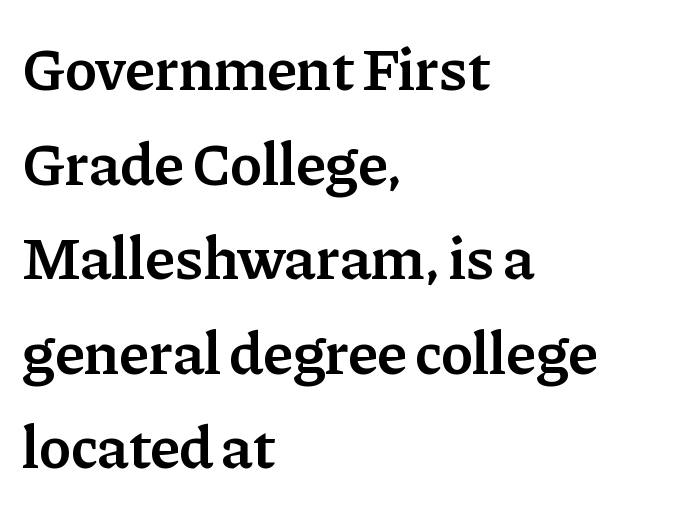
{"serif": "yes", "italic": "no", "bold": "semi", "weight": "semibold", "width": "normal", "stroke_contrast": "low", "x_height": "medium", "monospaced": "no", "underline": "no", "align": "left", "line_spacing": "normal", "line_spacing_ratio": 1.55, "letter_spacing": "normal", "letter_spacing_em": 0.0, "glyph_px": 61}
